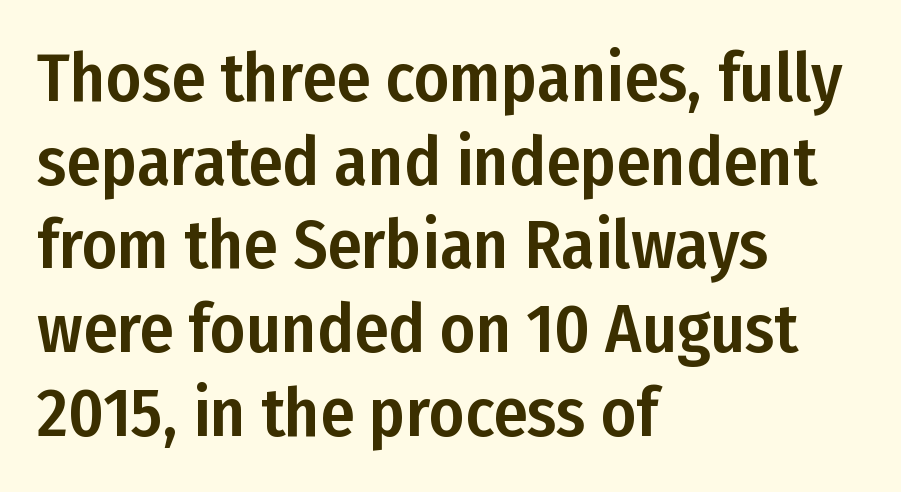
Nobody drew a line under any word here. The setting favours the left margin, as ordinary paragraphs usually do. No feet cap the strokes, marking this as sans-serif type. Tall strokes in this sample are plumb rather than angled. Standard letterfit; no display-style spreading of the glyphs. Spacing verdict: proportional, widths tailored to each character.
